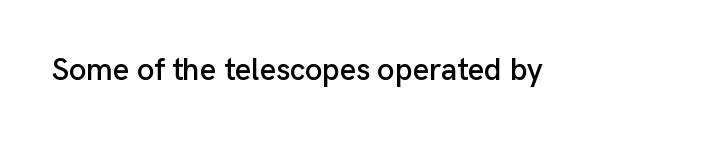
Q: Is the text italic (slanted)? A: No, it is upright.
Q: Is the typeface a serif or a sans-serif typeface? A: Sans-serif.
Q: Is the text underlined? A: No.
Q: Is the spacing between letters normal or unusually wide? A: Normal.
Q: Width (condensed, normal, or wide)? A: Normal.
Q: Stroke contrast? A: Low.
Q: x-height? A: Medium.
Q: Monospaced? A: No.
